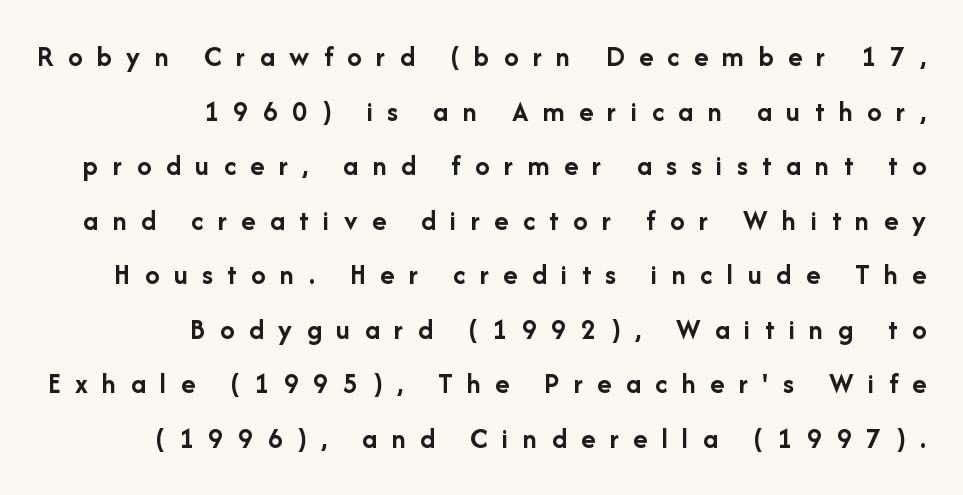
{"serif": "no", "italic": "no", "bold": "yes", "weight": "semibold", "width": "normal", "stroke_contrast": "low", "x_height": "medium", "monospaced": "no", "underline": "no", "align": "right", "line_spacing_ratio": 1.88, "letter_spacing": "wide", "letter_spacing_em": 0.5, "glyph_px": 29}
